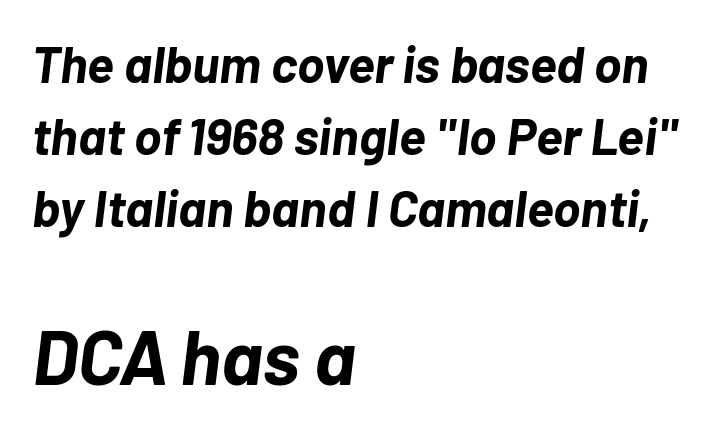
The setting favours the left margin, as ordinary paragraphs usually do. Two sizes are in play, and the larger belongs to the second block. Observe the ordinary spacing: letters are neighbours, not strangers. Is this a fixed-width face? No — the glyphs have proportional, varying widths. An italicized treatment has been applied to the whole sample. Underlining? Definitely not there.
